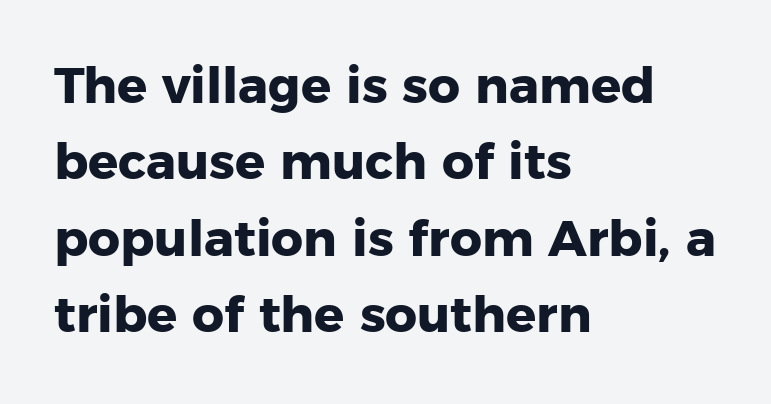
The characters display no serif detailing; their extremities are plain. The letters are bold, with thick, heavy strokes. In CSS terms this would be text-align: left. A typesetter would call this zero additional tracking.
